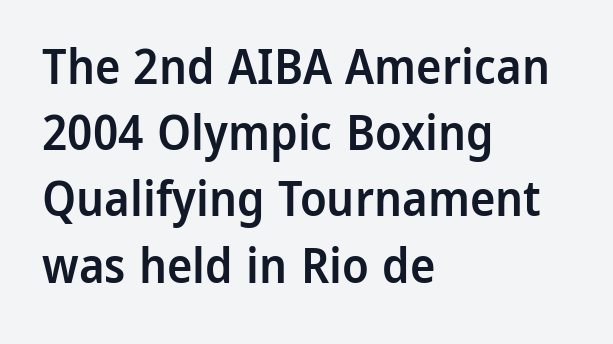
Which margin do the lines hug? The left one — the right edge is uneven. What's the leading like? Ordinary, nothing unusual. Vertical strokes here are truly vertical. Students, note that the glyphs here touch the page at normal intervals. Descenders hang freely into open space.
